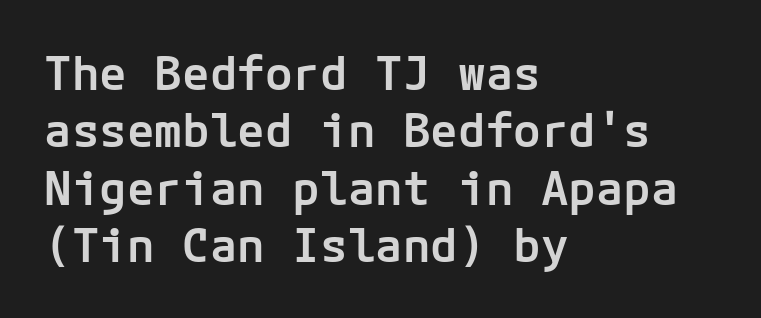
{"serif": "no", "italic": "no", "bold": "semi", "weight": "semibold", "width": "normal", "stroke_contrast": "low", "x_height": "medium", "underline": "no", "align": "left", "line_spacing": "normal", "line_spacing_ratio": 1.25, "letter_spacing": "normal", "letter_spacing_em": 0.0, "glyph_px": 46}
